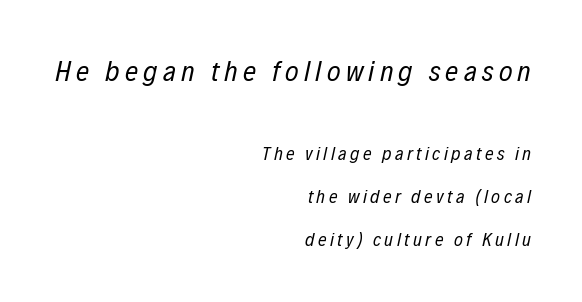
Q: Is the text bold? A: No.
Q: Is the text italic (slanted)? A: Yes, it leans right by about 12 degrees.
Q: Is the text underlined? A: No.
Q: How is the paragraph aligned? A: Right-aligned.
Q: Is the spacing between lines tight, normal or loose? A: Loose.
Q: Which block of text is set in a larger size, the first (top) or the second (bottom)? A: The first (top) one.
Q: Width (condensed, normal, or wide)? A: Condensed.
Q: Stroke contrast? A: Low.
Q: x-height? A: Medium.
Q: Monospaced? A: No.
